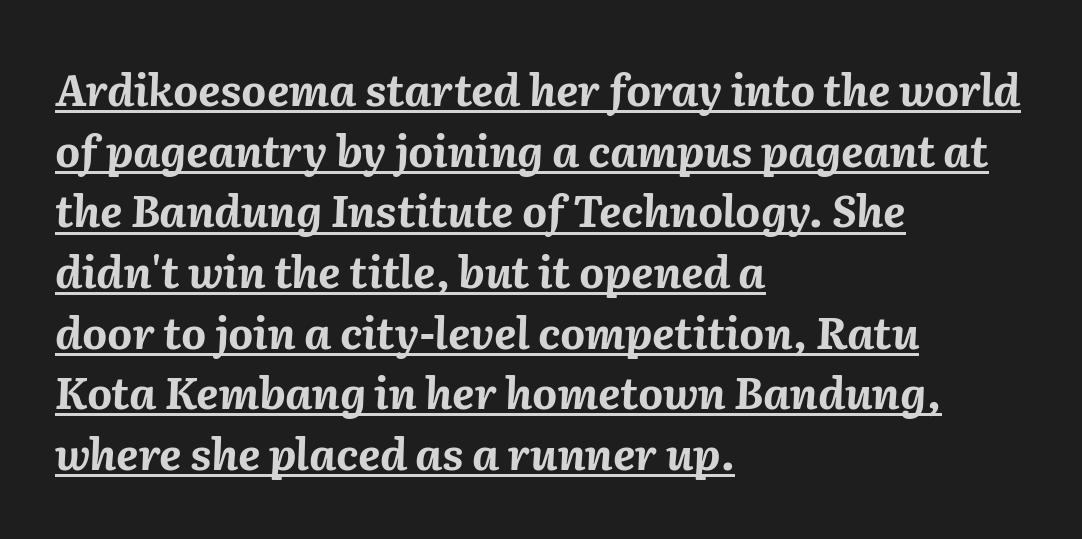
Q: Is the text bold? A: Yes.
Q: Is the text italic (slanted)? A: Yes, it leans right by about 2 degrees.
Q: Is the text underlined? A: Yes.
Q: How is the paragraph aligned? A: Left-aligned.
Q: Is the spacing between letters normal or unusually wide? A: Normal.
Q: Is the spacing between lines tight, normal or loose? A: Normal.
Q: Width (condensed, normal, or wide)? A: Normal.
Q: Stroke contrast? A: Medium.
Q: x-height? A: Medium.
Q: Monospaced? A: No.
